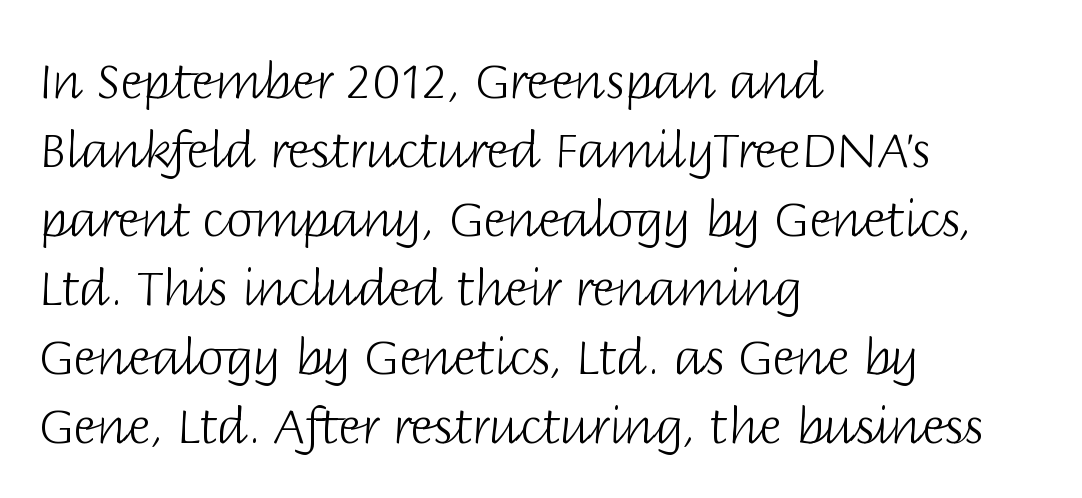
The rag falls on the right side of this text block. The type sits square on the baseline with zero lean. Honestly, there is no underline to notice here at all. The gaps between neighbouring characters are ordinary and unremarkable. Counters stay open thanks to moderate or lighter strokes.
